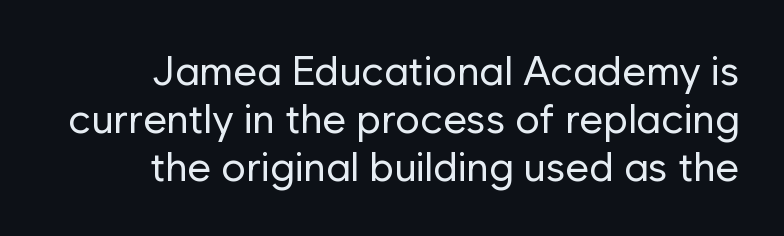
{"serif": "no", "italic": "no", "bold": "no", "weight": "regular", "width": "normal", "stroke_contrast": "low", "x_height": "medium", "monospaced": "no", "underline": "no", "align": "right", "line_spacing_ratio": 1.17, "letter_spacing": "normal", "letter_spacing_em": 0.0, "glyph_px": 41}
